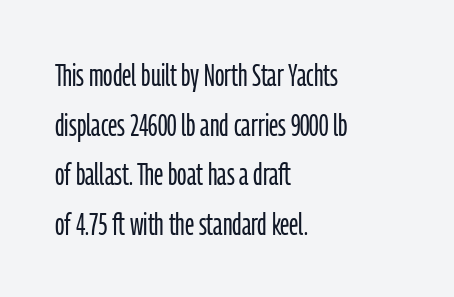
{"serif": "no", "italic": "no", "bold": "no", "weight": "light", "width": "condensed", "stroke_contrast": "low", "x_height": "medium", "monospaced": "no", "underline": "no", "align": "left", "line_spacing": "normal", "line_spacing_ratio": 1.6, "letter_spacing": "normal", "letter_spacing_em": 0.0, "glyph_px": 31}
